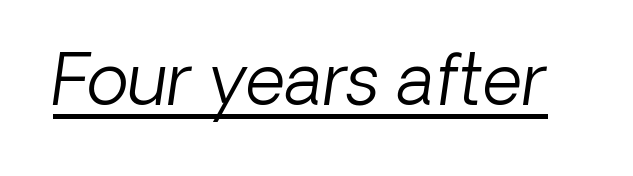
Q: Is the text bold? A: No.
Q: Is the typeface a serif or a sans-serif typeface? A: Sans-serif.
Q: Is the text underlined? A: Yes.
Q: Is the spacing between letters normal or unusually wide? A: Normal.
Q: Width (condensed, normal, or wide)? A: Normal.
Q: Stroke contrast? A: Low.
Q: x-height? A: Medium.
Q: Monospaced? A: No.
